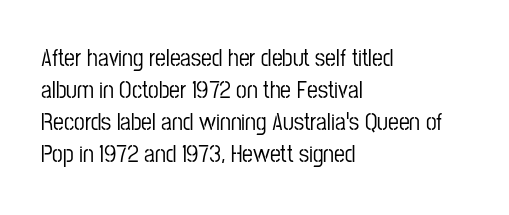
The image shows 24 px text type, upright; set left-aligned, normal line spacing (1.33x), normal letter spacing, not underlined.
